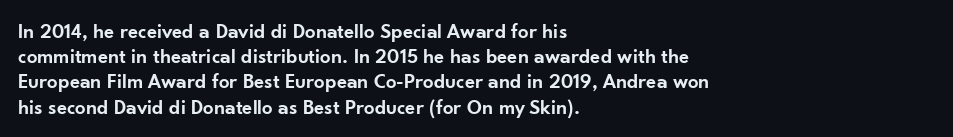
Q: Is the text bold? A: Semi-bold.
Q: Is the text italic (slanted)? A: No, it is upright.
Q: Is the text underlined? A: No.
Q: How is the paragraph aligned? A: Left-aligned.
Q: Is the spacing between letters normal or unusually wide? A: Normal.
